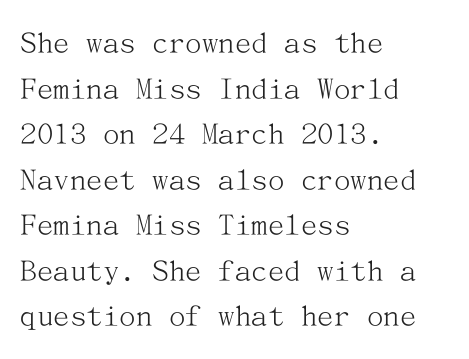
{"serif": "yes", "italic": "no", "bold": "no", "weight": "light", "width": "normal", "stroke_contrast": "medium", "x_height": "medium", "underline": "no", "align": "left", "line_spacing": "normal", "line_spacing_ratio": 1.38, "letter_spacing": "normal", "letter_spacing_em": 0.0, "glyph_px": 33}
